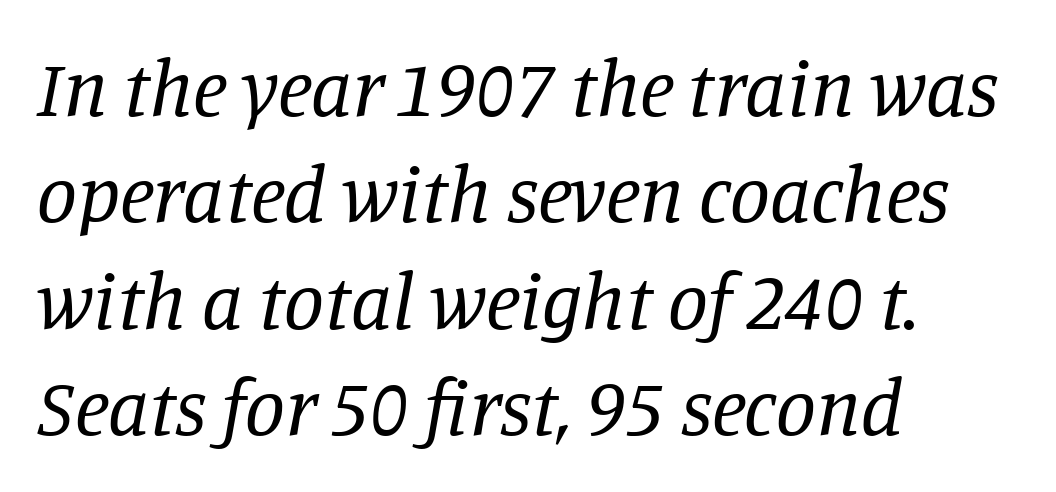
{"serif": "yes", "italic": "yes", "lean": "right", "slant_degrees": 11, "bold": "no", "weight": "regular", "width": "normal", "stroke_contrast": "low", "x_height": "large", "monospaced": "no", "underline": "no", "align": "left", "line_spacing": "normal", "line_spacing_ratio": 1.33, "letter_spacing": "normal", "letter_spacing_em": 0.0, "glyph_px": 80}
